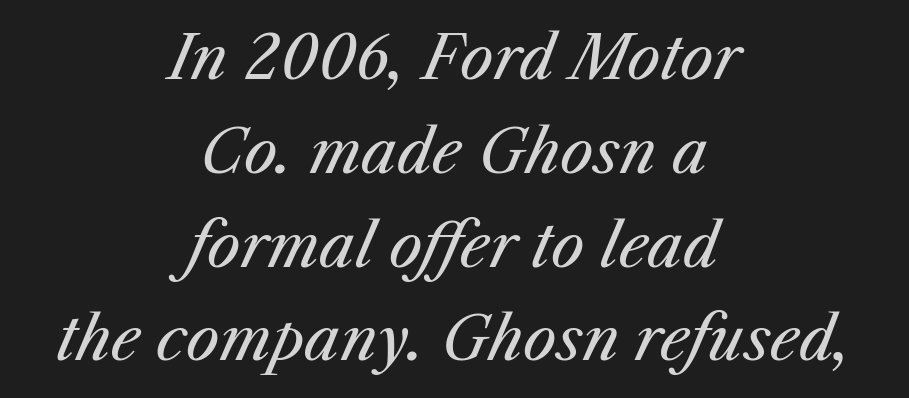
{"italic": "yes", "lean": "right", "slant_degrees": 25, "bold": "no", "weight": "regular", "width": "normal", "stroke_contrast": "medium", "x_height": "medium", "monospaced": "no", "underline": "no", "align": "center", "line_spacing": "normal", "line_spacing_ratio": 1.59, "letter_spacing": "normal", "letter_spacing_em": 0.0, "glyph_px": 59}
